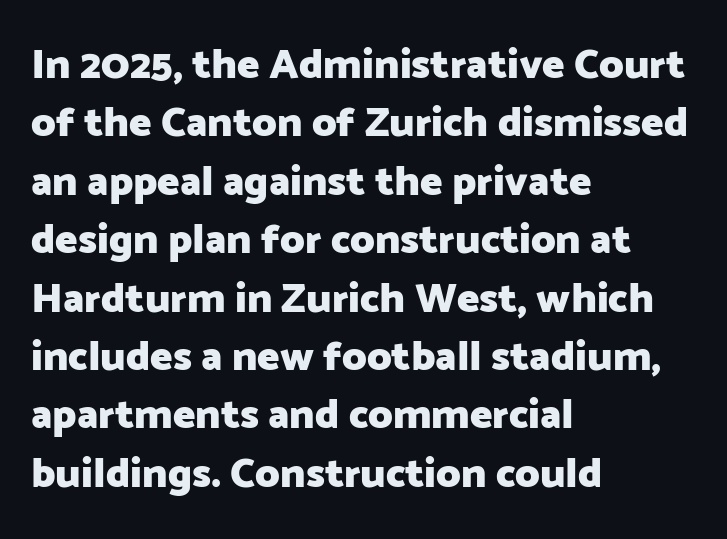
Q: Is the text bold? A: Yes.
Q: Is the text italic (slanted)? A: No, it is upright.
Q: Is the typeface a serif or a sans-serif typeface? A: Sans-serif.
Q: Is the text underlined? A: No.
Q: How is the paragraph aligned? A: Left-aligned.
Q: Is the spacing between letters normal or unusually wide? A: Normal.
Q: Is the spacing between lines tight, normal or loose? A: Normal.
Q: Width (condensed, normal, or wide)? A: Normal.
Q: Stroke contrast? A: Low.
Q: x-height? A: Medium.
Q: Monospaced? A: No.
